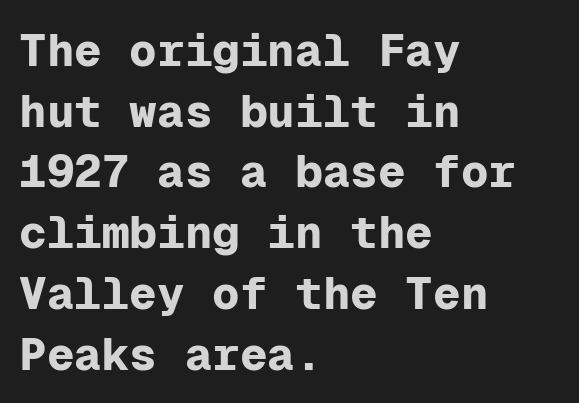
Q: Is the text bold? A: Yes.
Q: Is the text italic (slanted)? A: No, it is upright.
Q: Is the typeface a serif or a sans-serif typeface? A: Sans-serif.
Q: Is the text underlined? A: No.
Q: How is the paragraph aligned? A: Left-aligned.
Q: Is the spacing between letters normal or unusually wide? A: Normal.
Q: Is the spacing between lines tight, normal or loose? A: Normal.
Q: Width (condensed, normal, or wide)? A: Normal.
Q: Stroke contrast? A: Low.
Q: x-height? A: Medium.
Q: Monospaced? A: Yes.
